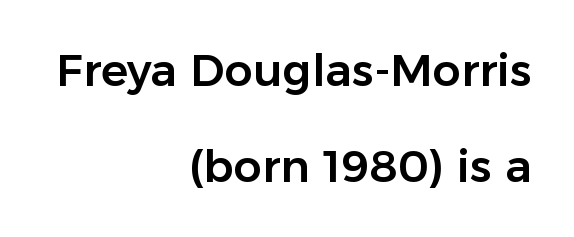
Q: Is the text italic (slanted)? A: No, it is upright.
Q: Is the typeface a serif or a sans-serif typeface? A: Sans-serif.
Q: Is the text underlined? A: No.
Q: How is the paragraph aligned? A: Right-aligned.
Q: Is the spacing between letters normal or unusually wide? A: Normal.
Q: Is the spacing between lines tight, normal or loose? A: Loose.
Q: Width (condensed, normal, or wide)? A: Normal.
Q: Stroke contrast? A: Low.
Q: x-height? A: Medium.
Q: Monospaced? A: No.
